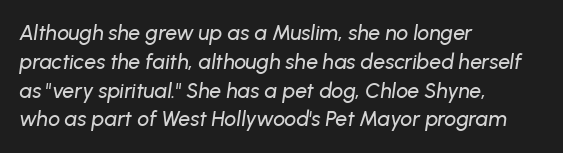
The image shows 21 px text type, italic (leaning right); set left-aligned, normal line spacing (1.37x), normal letter spacing, not underlined.
